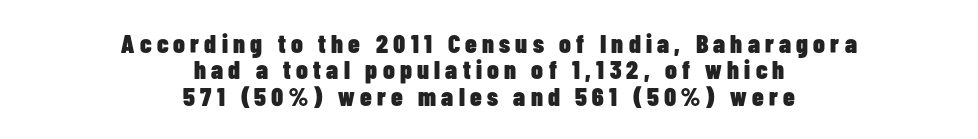
The image shows 26 px bold type, upright; set centered, tight line spacing (1.01x), unusually wide letter spacing (+0.2 em), not underlined.
